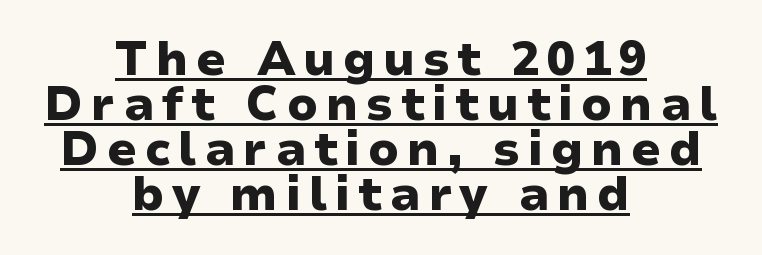
{"serif": "no", "italic": "no", "bold": "yes", "weight": "heavy", "width": "wide", "stroke_contrast": "low", "x_height": "medium", "monospaced": "no", "underline": "yes", "align": "center", "line_spacing": "tight", "line_spacing_ratio": 0.96, "glyph_px": 47}
